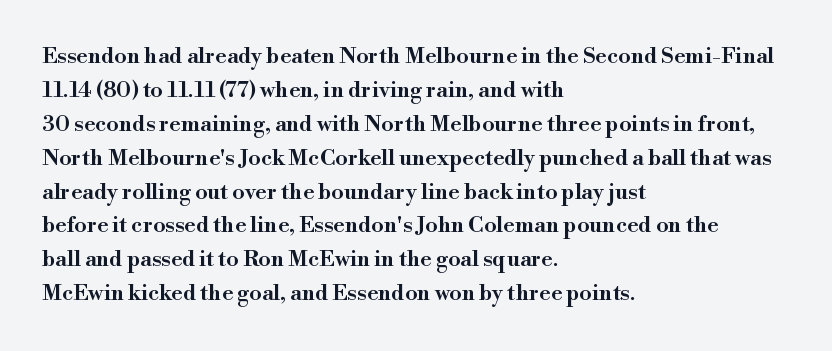
Notice how the stems are strictly vertical — no italics here. The passage shown has conventional tracking throughout. As a designer I'd log this as weight 600, semibold. Line beginnings align vertically; line endings do not.
